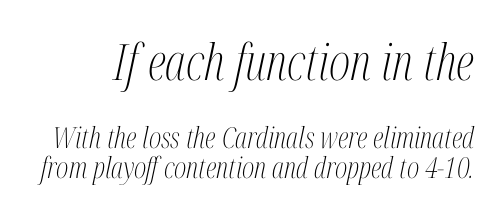
{"serif": "yes", "italic": "yes", "lean": "right", "slant_degrees": 12, "bold": "no", "weight": "light", "width": "condensed", "stroke_contrast": "medium", "x_height": "medium", "monospaced": "no", "underline": "no", "line_spacing": "tight", "line_spacing_ratio": 1.02, "letter_spacing": "normal", "letter_spacing_em": 0.0, "larger_block": "first", "size_ratio": 1.72, "glyph_px": 50}
